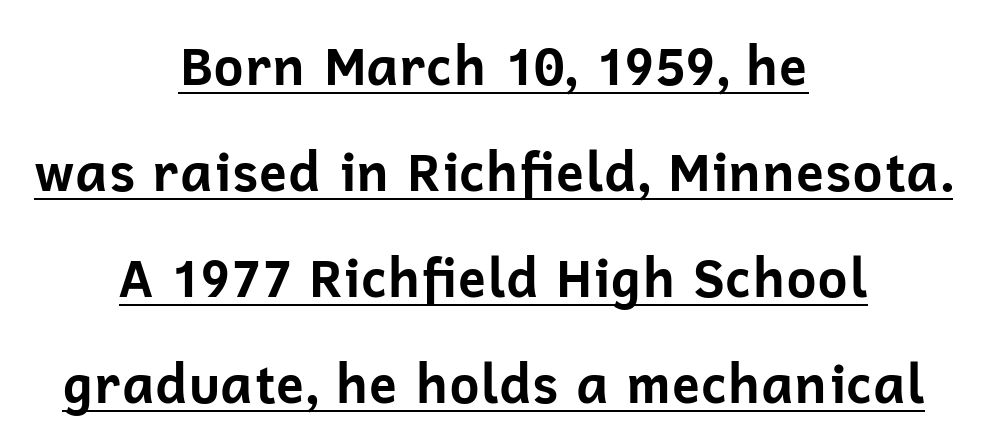
Every character sits straight up, as roman type does. Reading down the block, each line starts at a different indent, mirrored at its end. The line-height multiplier appears high, well above default. How heavy is the stroke? Heavy — this is a bold.
